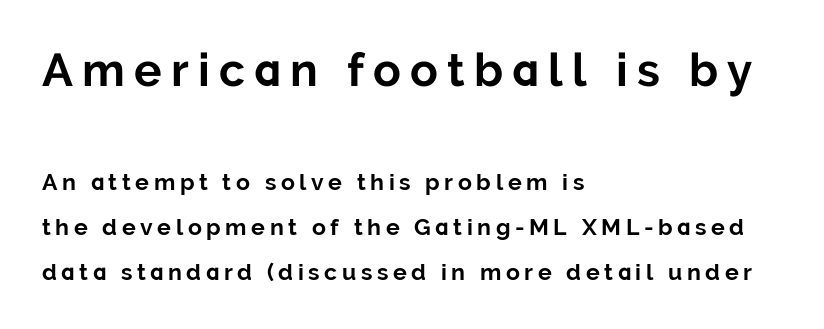
{"serif": "no", "italic": "no", "bold": "yes", "weight": "bold", "width": "normal", "stroke_contrast": "low", "x_height": "medium", "monospaced": "no", "underline": "no", "align": "left", "line_spacing": "loose", "line_spacing_ratio": 1.95, "letter_spacing": "wide", "letter_spacing_em": 0.2, "larger_block": "first", "size_ratio": 2.0, "glyph_px": 46}
